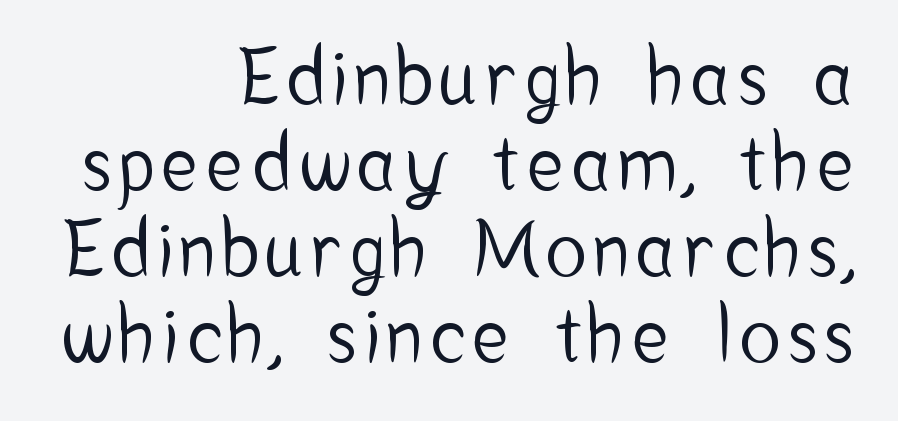
Nothing sits at the stroke ends, so this counts as sans-serif. Lines of text with bare space underneath. Compared with a flush-left layout, this one pins lines to the opposite, right side. Do the characters align in a grid? No, the font is proportional. The space between consecutive lines is stingy.
